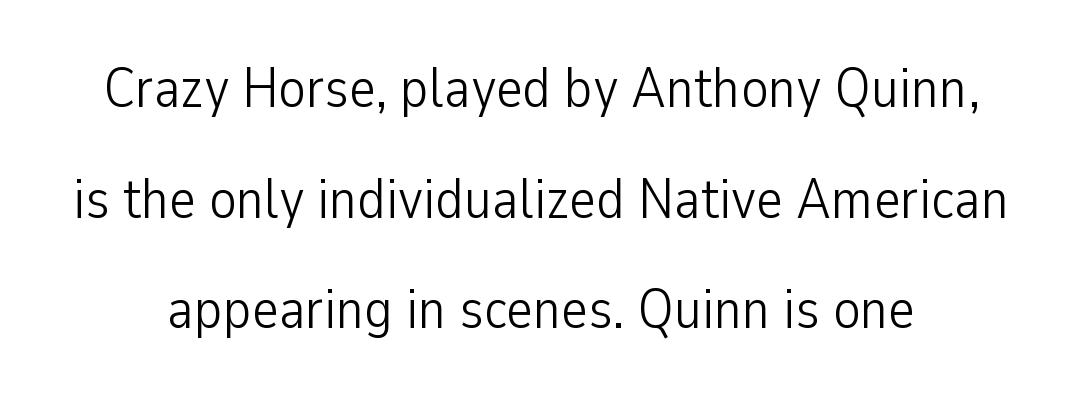
What kind of face is this? One without serifs — a sans. The rendering keeps characters at their native spacing. This is not heavy type; no bold has been used. The passage shown is typed in a proportional face where columns would drift.
